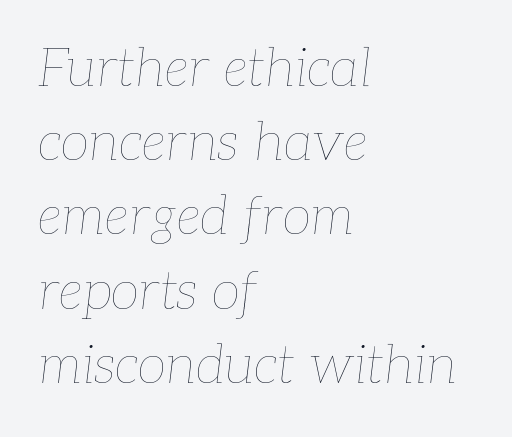
Notice how descenders clear the ascenders below comfortably — that's standard leading. Slant detected: the letters are inclined. Letter spacing: default. Weight: not bold — regular or lighter.
